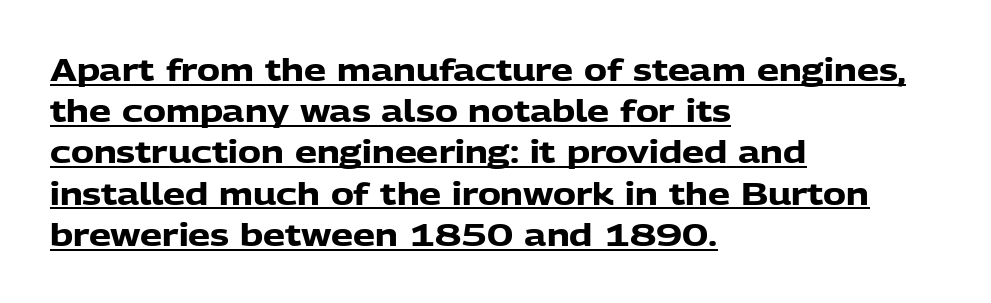
Q: Is the text bold? A: Yes.
Q: Is the text italic (slanted)? A: No, it is upright.
Q: Is the typeface a serif or a sans-serif typeface? A: Sans-serif.
Q: Is the text underlined? A: Yes.
Q: How is the paragraph aligned? A: Left-aligned.
Q: Is the spacing between letters normal or unusually wide? A: Normal.
Q: Is the spacing between lines tight, normal or loose? A: Normal.
Q: Width (condensed, normal, or wide)? A: Normal.
Q: Stroke contrast? A: Low.
Q: x-height? A: Medium.
Q: Monospaced? A: No.
